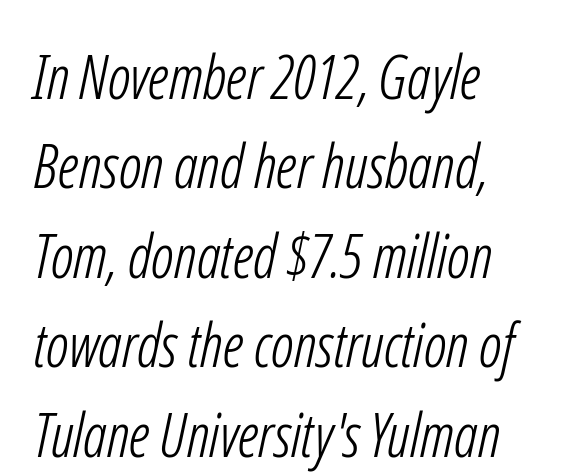
Q: Is the text bold? A: No.
Q: Is the typeface a serif or a sans-serif typeface? A: Sans-serif.
Q: Is the text underlined? A: No.
Q: How is the paragraph aligned? A: Left-aligned.
Q: Is the spacing between letters normal or unusually wide? A: Normal.
Q: Is the spacing between lines tight, normal or loose? A: Normal.
Q: Width (condensed, normal, or wide)? A: Condensed.
Q: Stroke contrast? A: Low.
Q: x-height? A: Medium.
Q: Monospaced? A: No.
